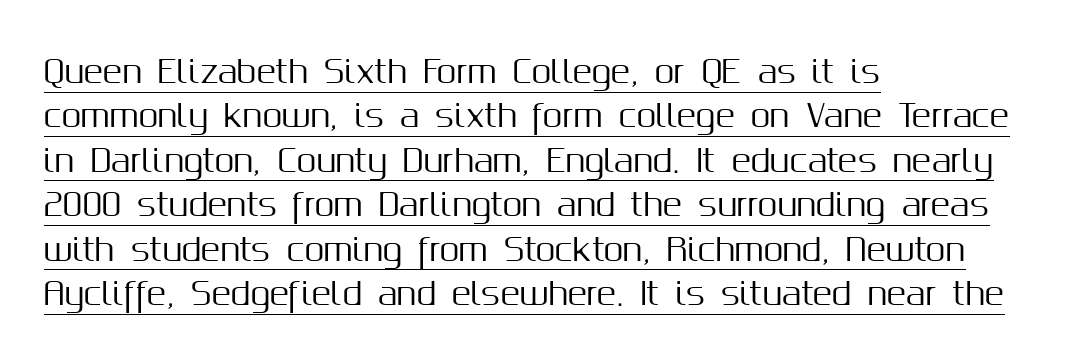
Q: Is the text italic (slanted)? A: No, it is upright.
Q: Is the typeface a serif or a sans-serif typeface? A: Sans-serif.
Q: Is the text underlined? A: Yes.
Q: How is the paragraph aligned? A: Left-aligned.
Q: Is the spacing between letters normal or unusually wide? A: Normal.
Q: Is the spacing between lines tight, normal or loose? A: Normal.
Q: Width (condensed, normal, or wide)? A: Normal.
Q: Stroke contrast? A: Medium.
Q: x-height? A: Medium.
Q: Monospaced? A: No.
